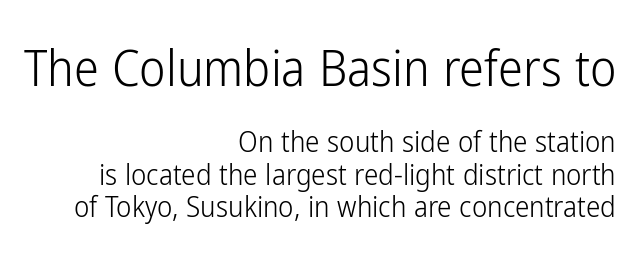
A bare baseline throughout the passage. Designer's note — italics off, roman on. Where is the straight margin? On the right. On a weight scale, this lands at 450 or below. Do the characters align in a grid? No, the font is proportional.
